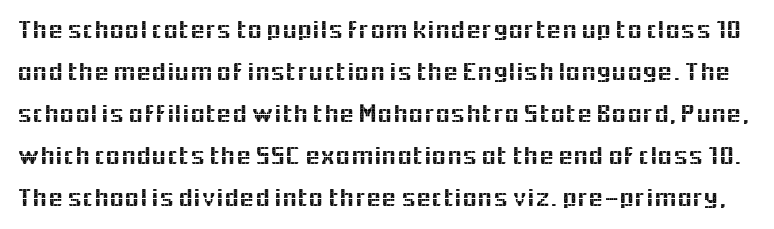
Q: Is the text italic (slanted)? A: No, it is upright.
Q: Is the text underlined? A: No.
Q: Is the spacing between letters normal or unusually wide? A: Normal.
Q: Is the spacing between lines tight, normal or loose? A: Normal.
